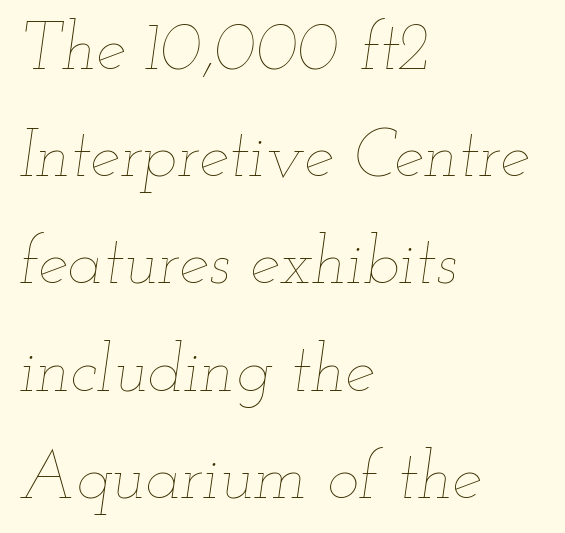
The image shows 67 px thin, wide type, italic (leaning right); set left-aligned, normal line spacing (1.6x), normal letter spacing, not underlined; low stroke contrast and a small x-height.
